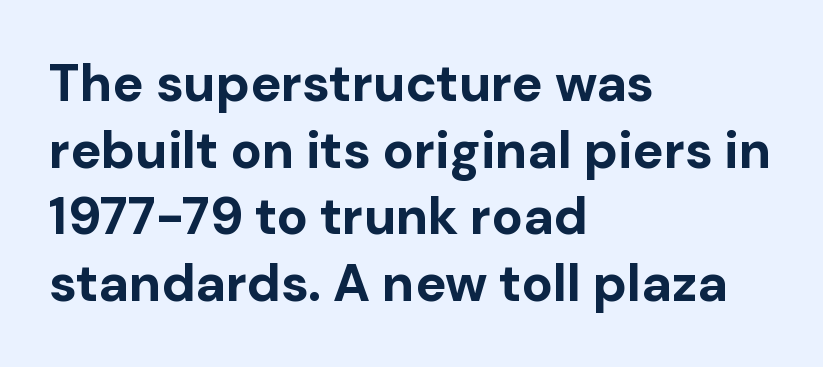
{"serif": "no", "italic": "no", "bold": "yes", "weight": "bold", "width": "normal", "stroke_contrast": "low", "x_height": "medium", "monospaced": "no", "underline": "no", "align": "left", "line_spacing": "normal", "line_spacing_ratio": 1.28, "letter_spacing": "normal", "letter_spacing_em": 0.0, "glyph_px": 52}
